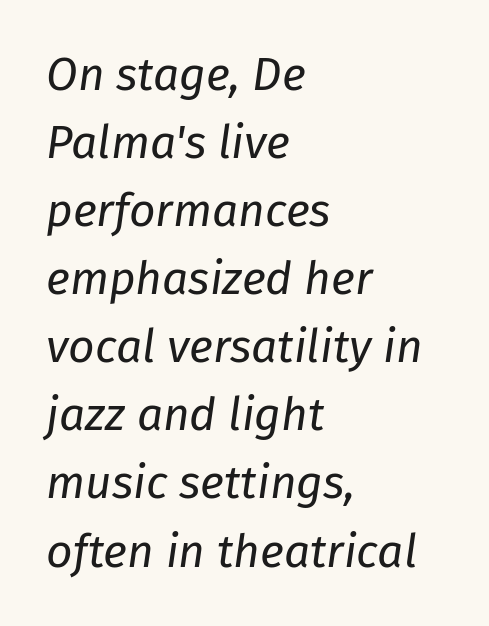
The image shows 46 px regular-weight type, italic (leaning right); set left-aligned, normal line spacing (1.48x), normal letter spacing, not underlined; low stroke contrast and a medium x-height.
